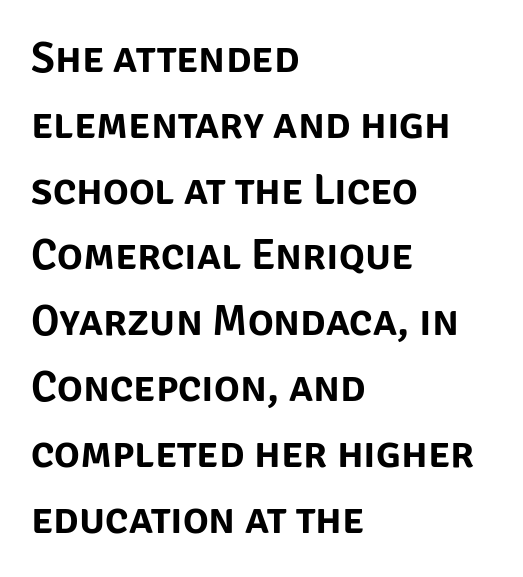
{"serif": "no", "italic": "no", "width": "normal", "stroke_contrast": "low", "x_height": "large", "monospaced": "no", "underline": "no", "align": "left", "line_spacing": "normal", "line_spacing_ratio": 1.53, "letter_spacing": "normal", "letter_spacing_em": 0.0, "glyph_px": 43}
